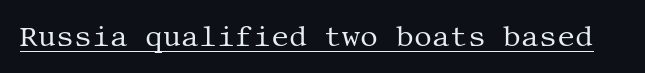
The image shows 28 px regular-weight serif type, upright; set normal letter spacing, underlined; medium stroke contrast and a large x-height.
